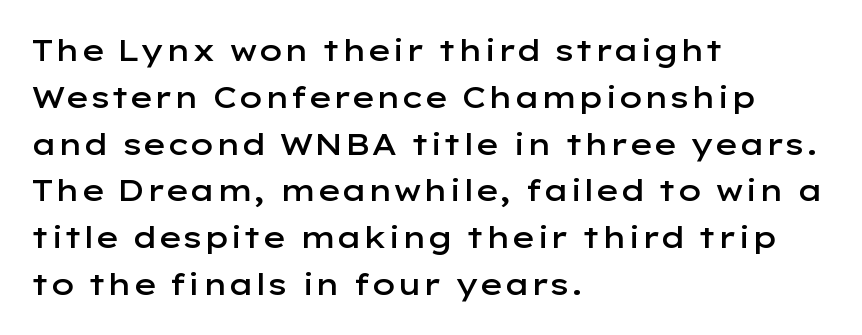
Compared with an ordinary text face, these strokes are moderately heavier — a semibold. Line starts are locked; line ends wander. Normally led — the rows are evenly, conventionally spaced. Does the type have serifs? No, each stem ends abruptly. Compared with typical body copy, the letter spacing here is the same.
